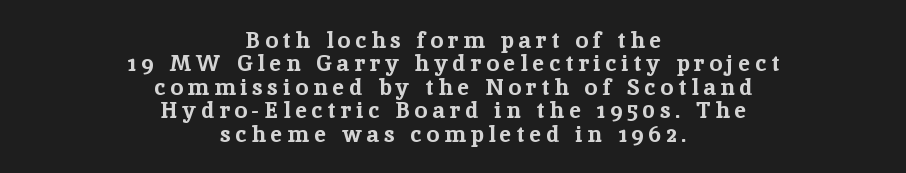
The image shows 23 px bold type, upright; set centered, tight line spacing (1.02x), unusually wide letter spacing (+0.22 em), not underlined.
